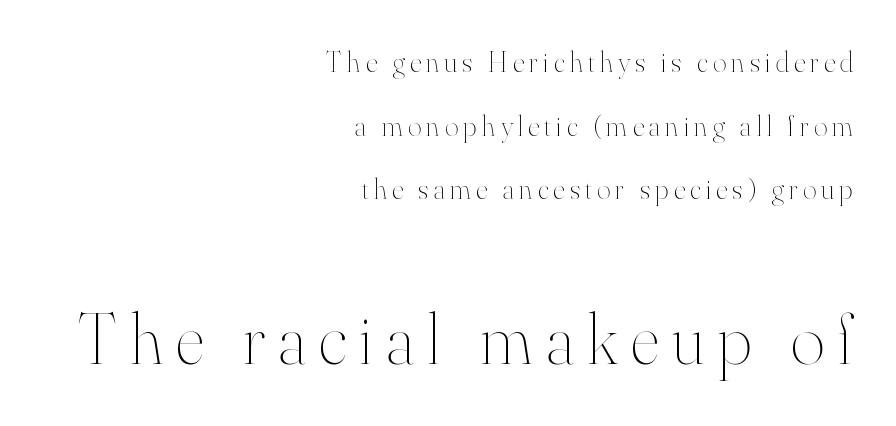
Stem width sits at or under what a default text font uses. Whoever set this made the second block the dominant, larger element. Summary of vertical rhythm: relaxed, with wide interline spacing. Rule under the text: the space is simply empty. The letters stand straight up with perfectly vertical stems. Looks like regular typesetting: each glyph gets only the width it needs.
